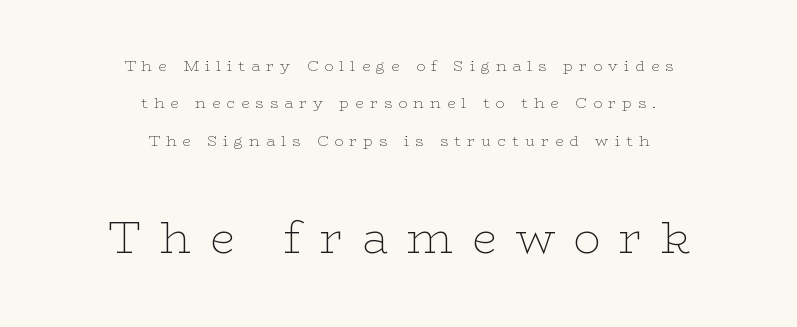
A typesetter would call this proportional, since set widths differ per character. Old-style or modern, the face here clearly has serifs. Characters remain perfectly vertical along every line. Unbolded letterforms with no extra heft. The lines are spread far apart with generous leading.
